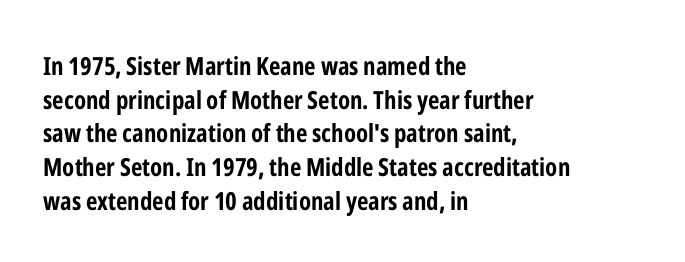
Students, note that the glyphs here touch the page at normal intervals. Chunky letters — that's bold for sure. Descenders are the only things crossing below the line. Notice how the passage keeps a crisp vertical edge on the left only.
